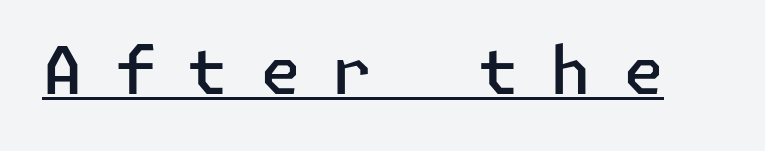
The image shows 66 px semibold sans-serif type, upright; set unusually wide letter spacing (+0.48 em), underlined; low stroke contrast and a medium x-height.
